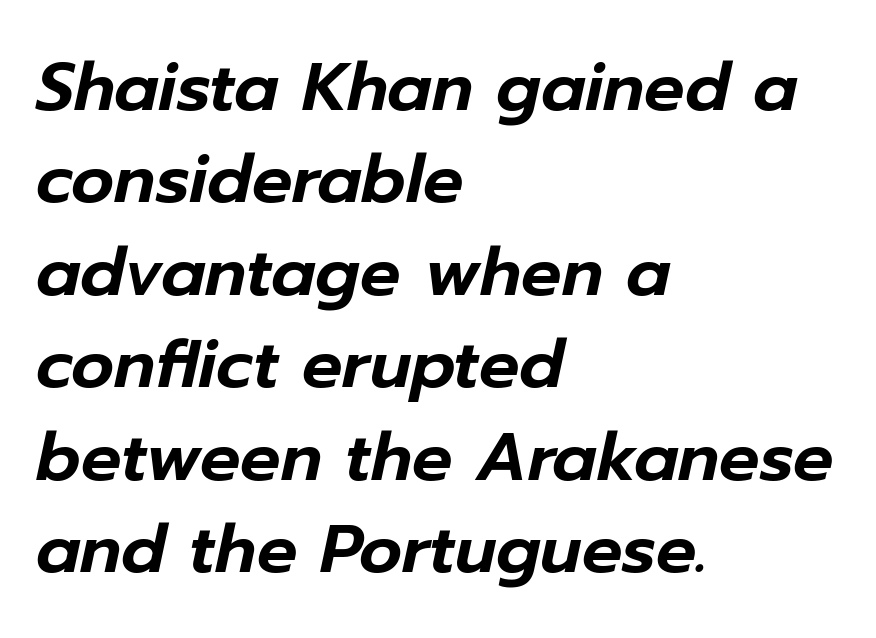
Any mark beneath the type? The region is blank. Tall strokes in this sample are angled rather than plumb. Horizontally, the lines are justified to the leading edge only. Standard letterfit; no display-style spreading of the glyphs. The leading is moderate, giving the passage an even texture. Each letter keeps its own natural width here, so spacing adapts to shape.
